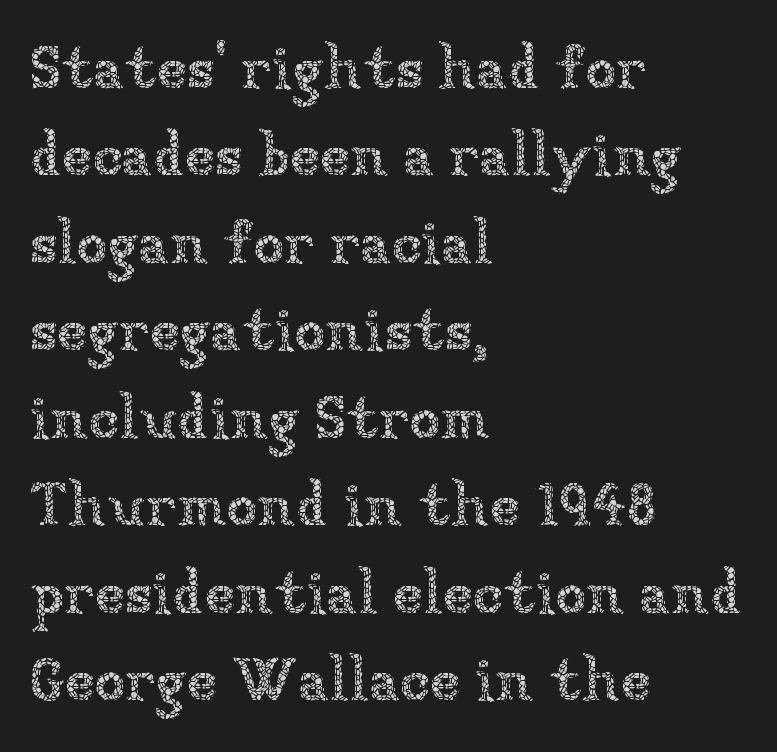
{"italic": "no", "bold": "no", "weight": "thin", "width": "normal", "stroke_contrast": "low", "x_height": "medium", "monospaced": "no", "underline": "no", "align": "left", "line_spacing": "normal", "line_spacing_ratio": 1.41, "letter_spacing": "normal", "letter_spacing_em": 0.0, "glyph_px": 62}
